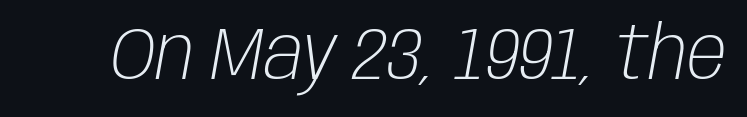
The image shows 74 px light, condensed type, italic (leaning right); set normal letter spacing, not underlined; low stroke contrast and a large x-height.
